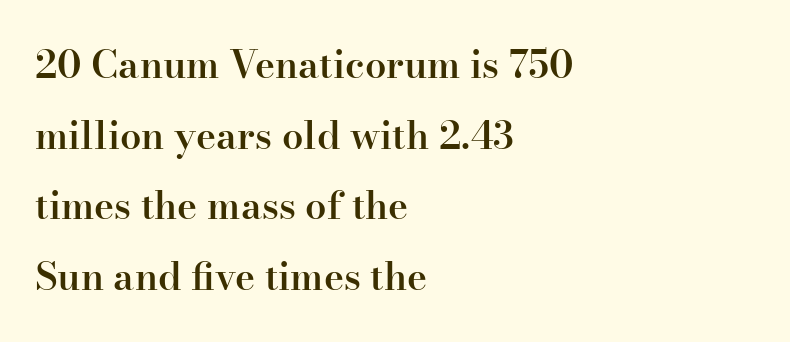
Q: Is the text bold? A: Semi-bold.
Q: Is the text italic (slanted)? A: No, it is upright.
Q: Is the typeface a serif or a sans-serif typeface? A: Serif.
Q: Is the text underlined? A: No.
Q: How is the paragraph aligned? A: Left-aligned.
Q: Is the spacing between letters normal or unusually wide? A: Normal.
Q: Width (condensed, normal, or wide)? A: Normal.
Q: Stroke contrast? A: High.
Q: x-height? A: Small.
Q: Monospaced? A: No.
